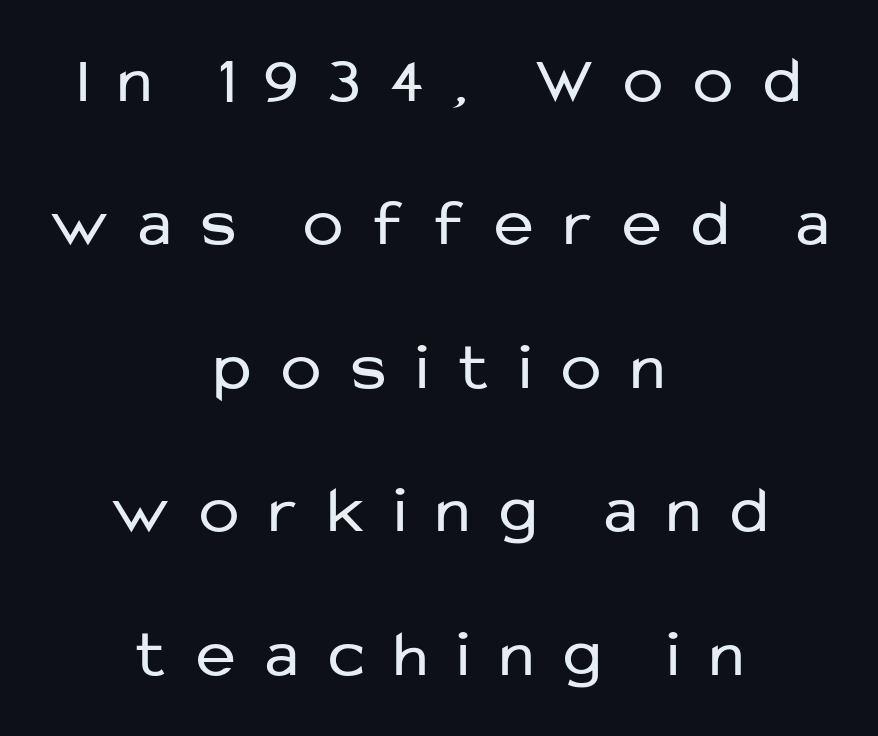
This sample has the flowing, uneven cadence of proportional lettering. A clean baseline with only descenders dipping below it. Think standard paragraph weight, or any step lighter than that. Examine the stroke ends and you'll find no serifs. This rendering uses center alignment, leaving both contours irregular but symmetric. The lines are spread far apart with generous leading.
